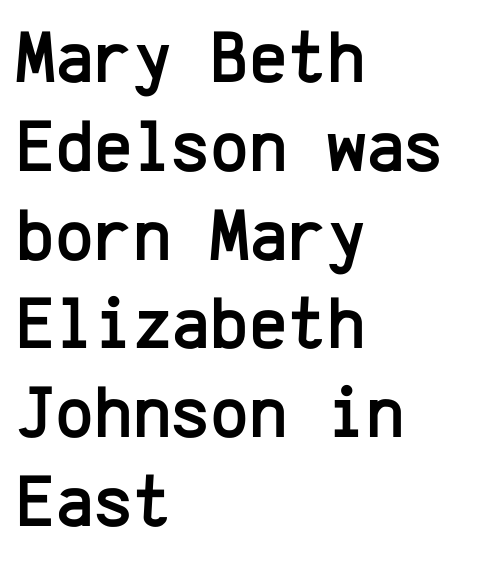
The image shows 74 px sans-serif type, upright, monospaced; set left-aligned, line spacing 1.2x, normal letter spacing, not underlined; low stroke contrast and a medium x-height.
